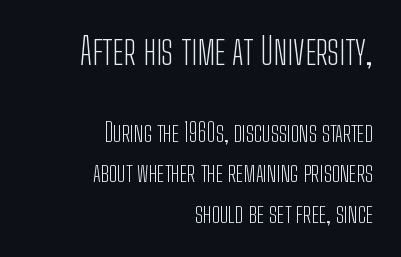
Q: Is the text bold? A: No.
Q: Is the text italic (slanted)? A: No, it is upright.
Q: Is the typeface a serif or a sans-serif typeface? A: Sans-serif.
Q: Is the text underlined? A: No.
Q: How is the paragraph aligned? A: Right-aligned.
Q: Is the spacing between letters normal or unusually wide? A: Normal.
Q: Is the spacing between lines tight, normal or loose? A: Normal.
Q: Which block of text is set in a larger size, the first (top) or the second (bottom)? A: The first (top) one.
Q: Width (condensed, normal, or wide)? A: Condensed.
Q: Stroke contrast? A: Low.
Q: x-height? A: Medium.
Q: Monospaced? A: No.
